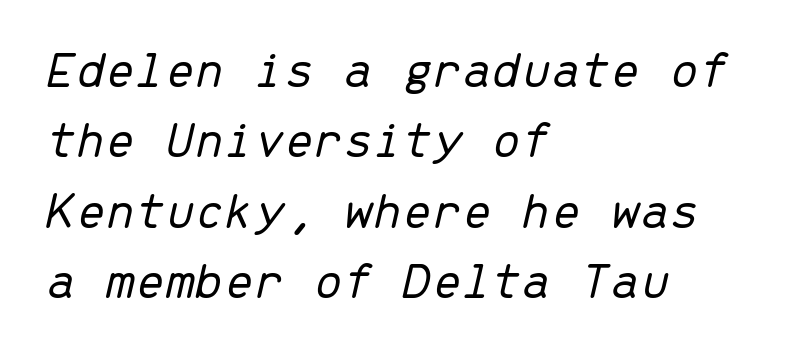
Q: Is the text bold? A: No.
Q: Is the text italic (slanted)? A: Yes, it leans right by about 13 degrees.
Q: Is the text underlined? A: No.
Q: How is the paragraph aligned? A: Left-aligned.
Q: Is the spacing between letters normal or unusually wide? A: Normal.
Q: Is the spacing between lines tight, normal or loose? A: Normal.
Q: Width (condensed, normal, or wide)? A: Normal.
Q: Stroke contrast? A: Low.
Q: x-height? A: Medium.
Q: Monospaced? A: Yes.
